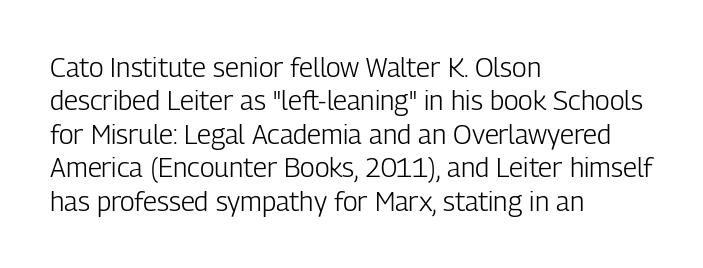
No letter is thick-stroked: the sample isn't bold. This rendering leaves character spacing at its baseline value. A bare baseline throughout the passage. Line beginnings align vertically; line endings do not. This sample uses an upright cut, with every glyph sitting square on the baseline.
